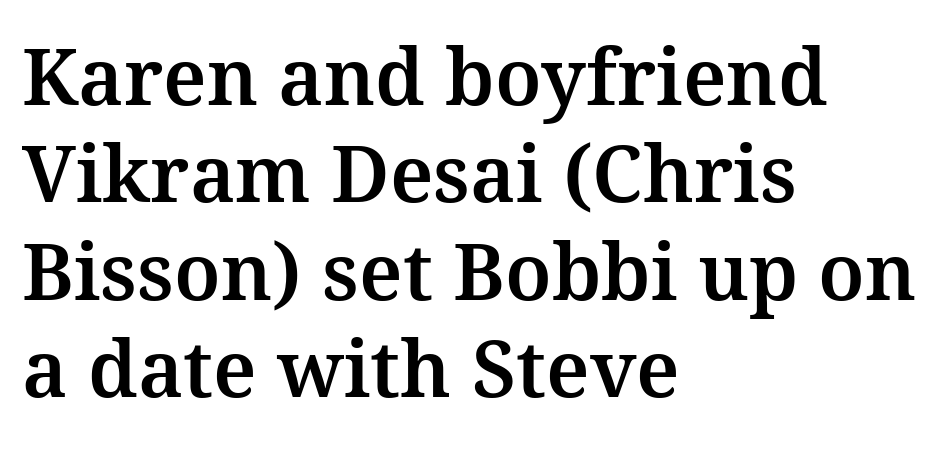
Quick note: not italic, upright. Is the block centered? No — it sits flush against the left margin. Between one letter and the next there's only the usual sliver of space. Underline: absent.
